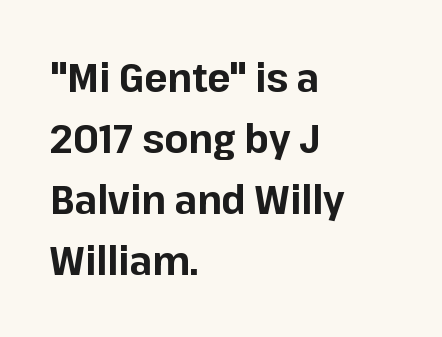
The rendering uses a bold face; every stroke is thick and dark. Proportional: the letters do not fall into vertical columns. The leading is moderate, giving the passage an even texture. No extra tracking has been applied to these lines. Stroke terminals: plain, sans-serif. A bare baseline throughout the passage.
